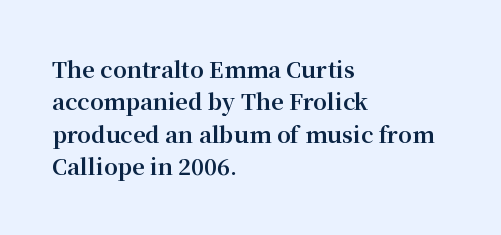
{"italic": "no", "bold": "yes", "underline": "no", "align": "left", "line_spacing": "normal", "line_spacing_ratio": 1.47, "letter_spacing": "normal", "letter_spacing_em": 0.0, "glyph_px": 22}
